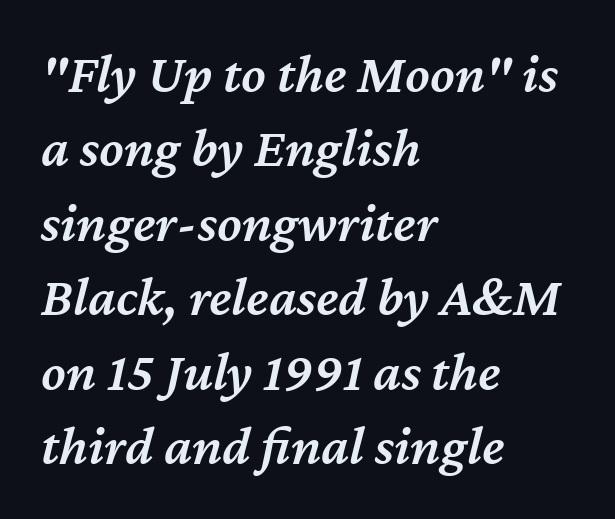
The face used here is proportionally spaced, like ordinary book or web type. Notice how the passage keeps a crisp vertical edge on the left only. Baseline-to-baseline distance is the conventional proportion of letter height. The glyphs have the mass of a demibold cut, below bold. Honestly, the letter spacing is just normal — you wouldn't notice it.
